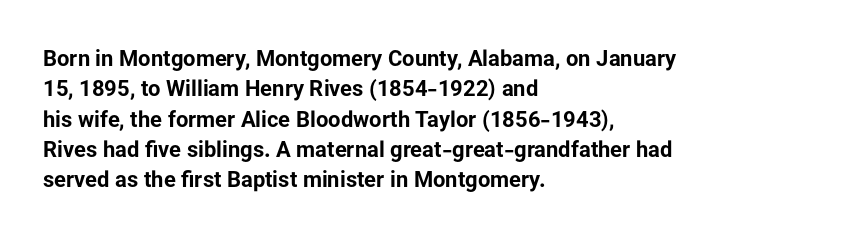
Q: Is the text bold? A: Yes.
Q: Is the text italic (slanted)? A: No, it is upright.
Q: Is the text underlined? A: No.
Q: How is the paragraph aligned? A: Left-aligned.
Q: Is the spacing between letters normal or unusually wide? A: Normal.
Q: Is the spacing between lines tight, normal or loose? A: Normal.
